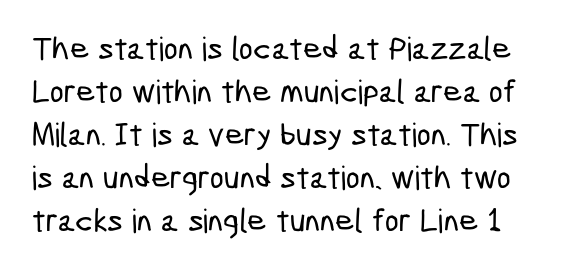
The image shows 33 px condensed sans-serif type; set normal line spacing (1.3x), normal letter spacing, not underlined; low stroke contrast and a medium x-height.
